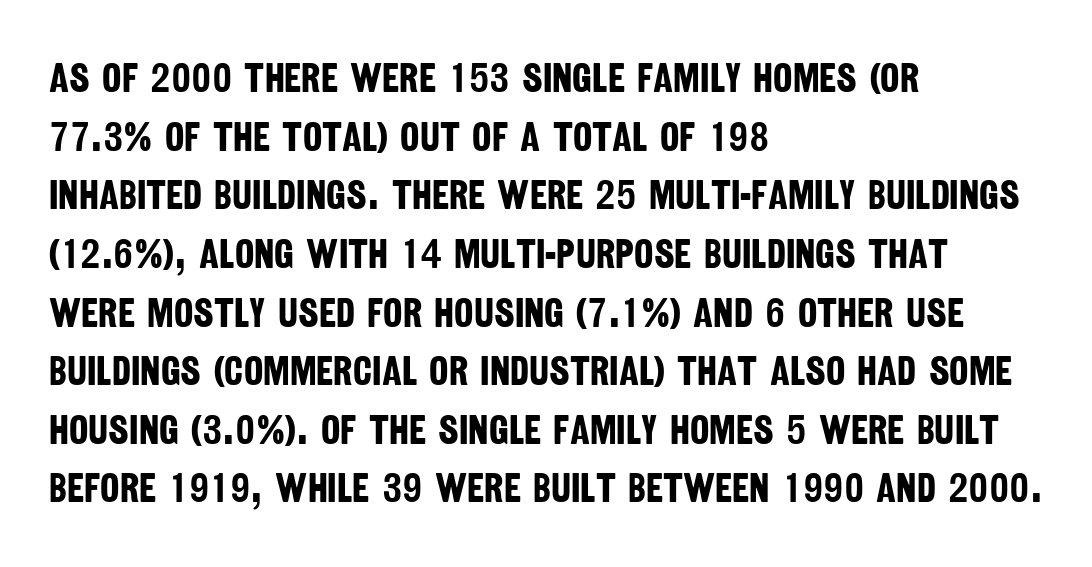
{"serif": "no", "bold": "yes", "weight": "bold", "width": "condensed", "stroke_contrast": "low", "x_height": "large", "monospaced": "no", "underline": "no", "align": "left", "line_spacing": "normal", "line_spacing_ratio": 1.43, "letter_spacing": "normal", "letter_spacing_em": 0.0, "glyph_px": 41}
